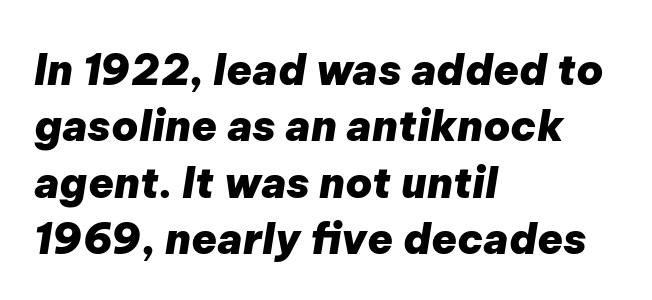
{"italic": "yes", "lean": "right", "slant_degrees": 9, "bold": "yes", "weight": "heavy", "width": "normal", "stroke_contrast": "low", "x_height": "medium", "monospaced": "no", "underline": "no", "align": "left", "line_spacing": "normal", "line_spacing_ratio": 1.34, "letter_spacing": "normal", "letter_spacing_em": 0.0, "glyph_px": 42}
